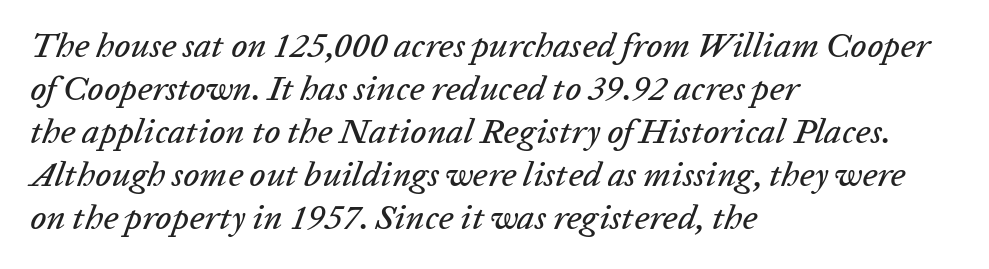
Q: Is the text italic (slanted)? A: Yes, it leans right by about 20 degrees.
Q: Is the text underlined? A: No.
Q: How is the paragraph aligned? A: Left-aligned.
Q: Is the spacing between letters normal or unusually wide? A: Normal.
Q: Width (condensed, normal, or wide)? A: Normal.
Q: Stroke contrast? A: Low.
Q: x-height? A: Medium.
Q: Monospaced? A: No.
